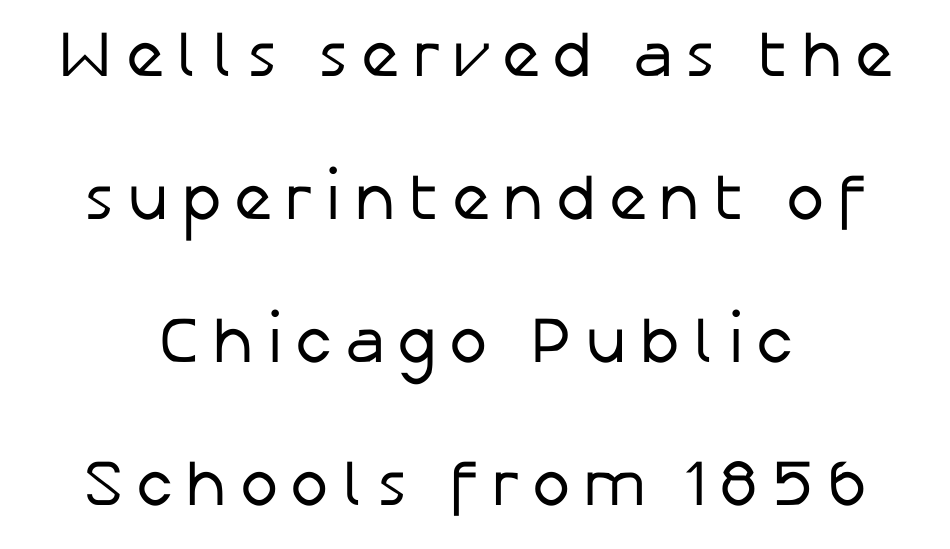
Typeset on center — no edge is straight. On a weight scale, this lands at 450 or below. This rendering employs a face without finishing strokes, i.e., a sans-serif. Rows of type keep a wide berth in the vertical direction. The space beneath each line is pristine and unruled.
